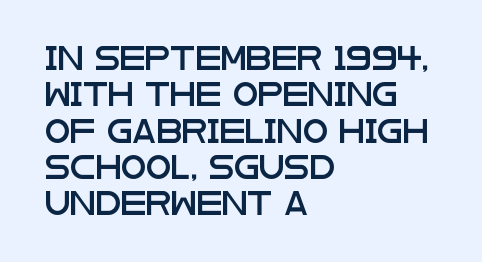
{"italic": "no", "underline": "no", "align": "left", "line_spacing": "normal", "line_spacing_ratio": 1.58, "letter_spacing": "normal", "letter_spacing_em": 0.0, "glyph_px": 23}
